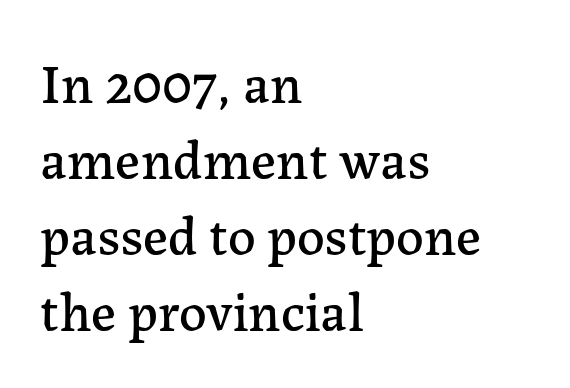
Q: Is the text italic (slanted)? A: No, it is upright.
Q: Is the typeface a serif or a sans-serif typeface? A: Serif.
Q: Is the text underlined? A: No.
Q: How is the paragraph aligned? A: Left-aligned.
Q: Is the spacing between letters normal or unusually wide? A: Normal.
Q: Is the spacing between lines tight, normal or loose? A: Normal.
Q: Width (condensed, normal, or wide)? A: Normal.
Q: Stroke contrast? A: Low.
Q: x-height? A: Medium.
Q: Monospaced? A: No.
